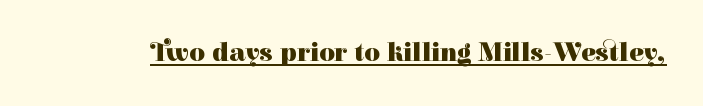
The image shows 27 px bold type, upright; set normal letter spacing, underlined.
